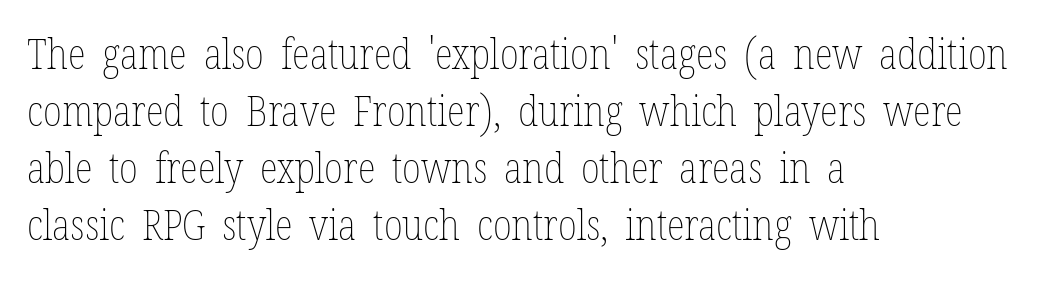
{"italic": "no", "bold": "no", "weight": "thin", "width": "condensed", "stroke_contrast": "low", "x_height": "medium", "monospaced": "no", "underline": "no", "align": "left", "line_spacing": "normal", "line_spacing_ratio": 1.36, "letter_spacing": "normal", "letter_spacing_em": 0.0, "glyph_px": 42}
